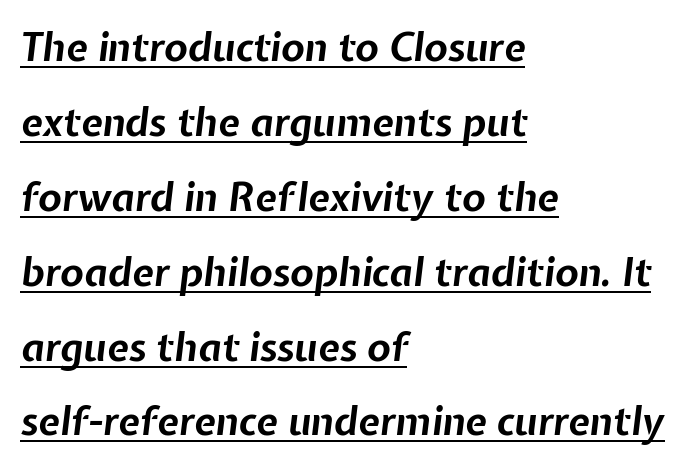
The image shows 39 px bold type, italic (leaning right); set left-aligned, loose line spacing (1.92x), normal letter spacing, underlined; low stroke contrast and a medium x-height.
